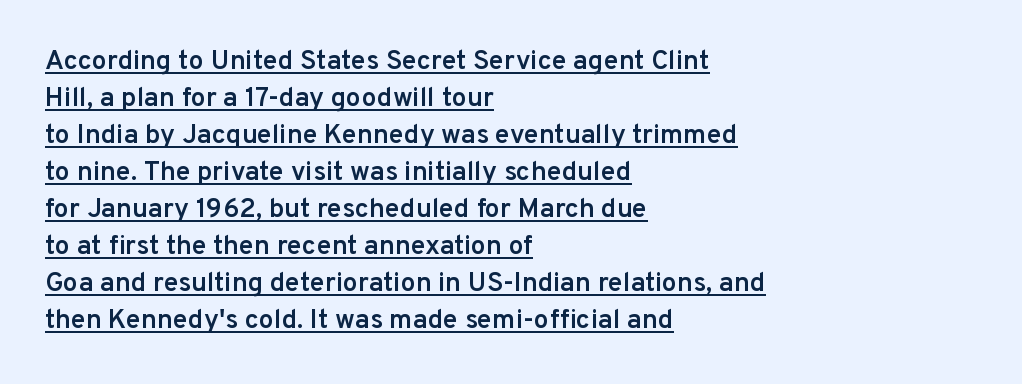
The image shows 27 px text type, upright; set left-aligned, normal line spacing (1.37x), normal letter spacing, underlined.
